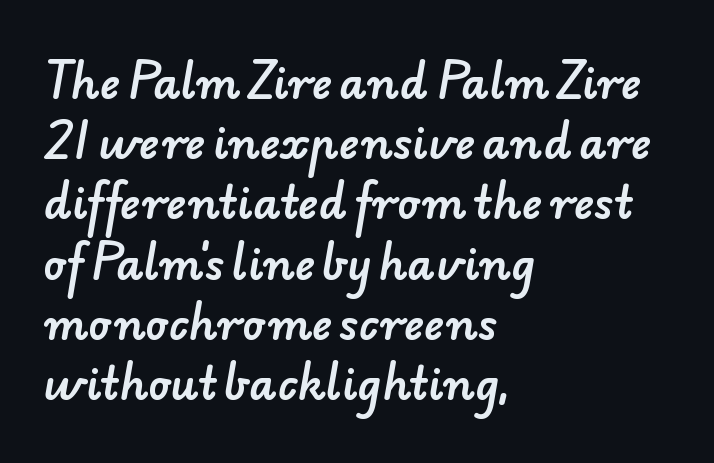
The image shows 43 px sans-serif type; set left-aligned, normal line spacing (1.4x), normal letter spacing, not underlined; low stroke contrast and a small x-height.
